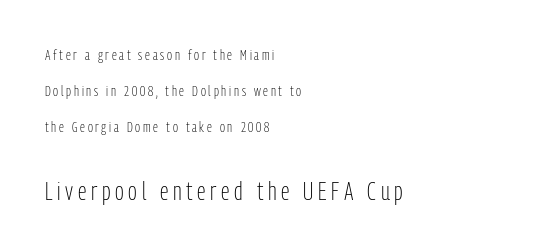
This is the regular roman posture of the typeface. Horizontal alignment here is leftward, the default for most running prose. Is the type heavy? It reads as light-to-regular instead. Quick note: interline space is abundant.
